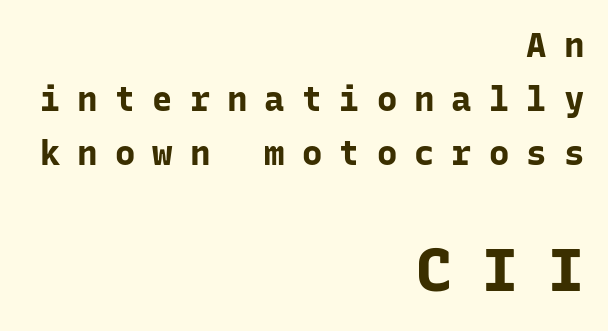
{"serif": "no", "italic": "no", "bold": "yes", "weight": "bold", "width": "normal", "stroke_contrast": "low", "x_height": "medium", "monospaced": "yes", "underline": "no", "align": "right", "line_spacing": "normal", "line_spacing_ratio": 1.59, "letter_spacing": "wide", "letter_spacing_em": 0.5, "larger_block": "second", "size_ratio": 1.76, "glyph_px": 60}
